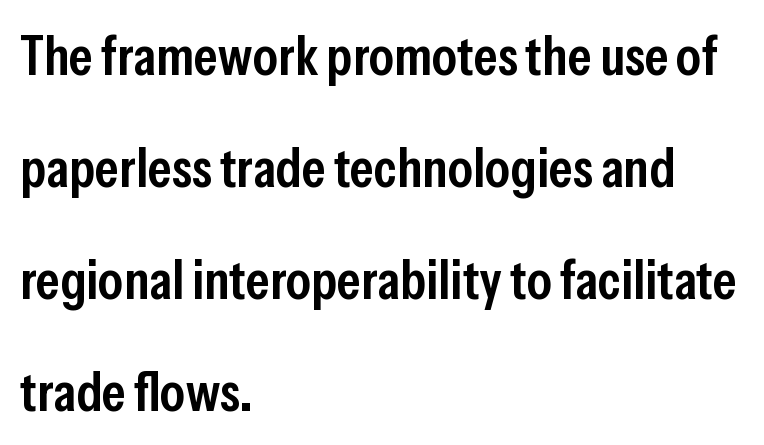
The image shows 56 px semibold, condensed sans-serif type, upright; set left-aligned, loose line spacing (2.0x), normal letter spacing, not underlined; low stroke contrast and a medium x-height.
